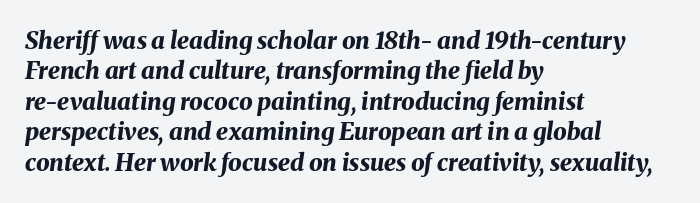
The image shows 24 px bold type, italic (leaning right); set left-aligned, normal line spacing (1.27x), normal letter spacing, not underlined.
